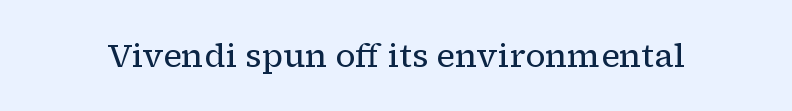
Q: Is the text bold? A: No.
Q: Is the text italic (slanted)? A: No, it is upright.
Q: Is the typeface a serif or a sans-serif typeface? A: Serif.
Q: Is the text underlined? A: No.
Q: Is the spacing between letters normal or unusually wide? A: Normal.
Q: Width (condensed, normal, or wide)? A: Normal.
Q: Stroke contrast? A: Low.
Q: x-height? A: Medium.
Q: Monospaced? A: No.
